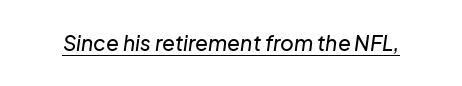
The image shows 21 px text type, italic (leaning right); set normal letter spacing, underlined.
